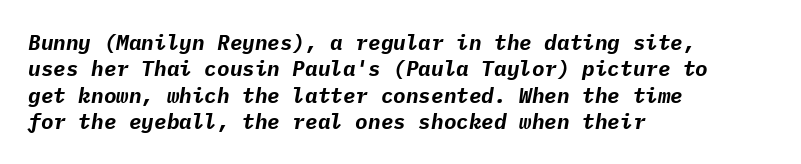
The image shows 21 px bold type, italic (leaning right); set left-aligned, normal line spacing (1.26x), normal letter spacing, not underlined.
